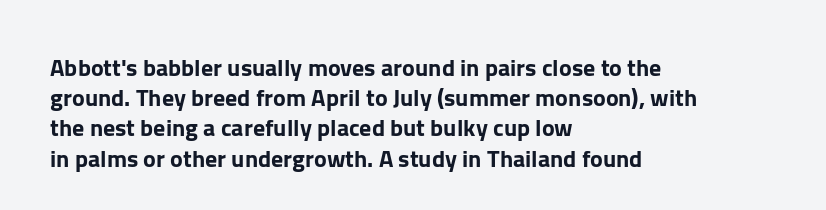
The image shows 24 px text type, upright; set left-aligned, normal line spacing (1.26x), normal letter spacing, not underlined.
